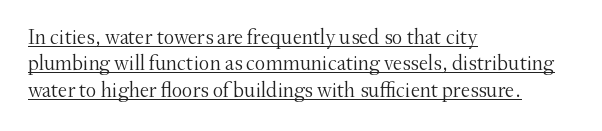
Q: Is the text bold? A: No.
Q: Is the text italic (slanted)? A: No, it is upright.
Q: Is the text underlined? A: Yes.
Q: How is the paragraph aligned? A: Left-aligned.
Q: Is the spacing between letters normal or unusually wide? A: Normal.
Q: Is the spacing between lines tight, normal or loose? A: Normal.
